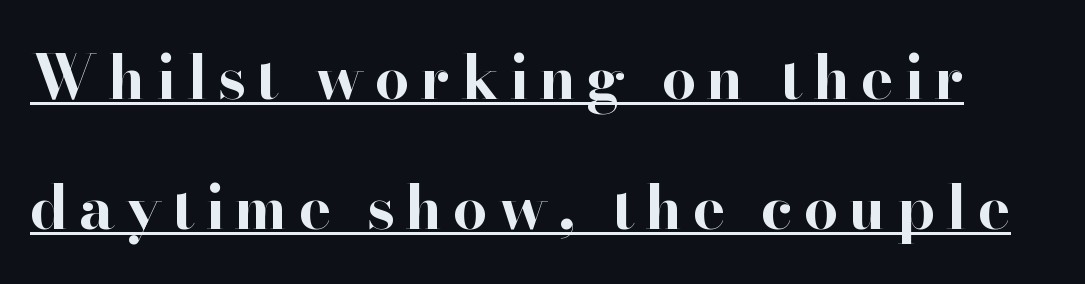
{"serif": "yes", "italic": "no", "bold": "yes", "weight": "bold", "width": "normal", "stroke_contrast": "high", "x_height": "small", "monospaced": "no", "underline": "yes", "line_spacing": "loose", "line_spacing_ratio": 2.13, "glyph_px": 61}
